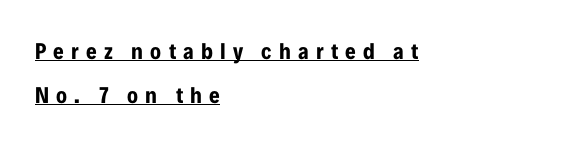
Teacher's note: observe the even left margin — that is flush-left alignment. Line spacing here is loose. A typesetter would mark this as roman, not italic. Typesetter's note: full bold, strokes at maximum text heaviness. Loose tracking; the words dissolve into strings of separated letters.
